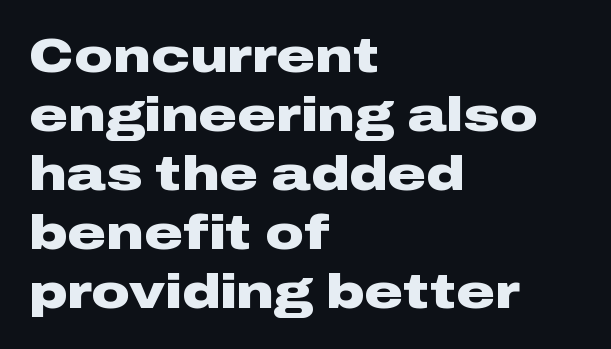
The image shows 48 px heavy, wide sans-serif type, upright; set left-aligned, line spacing 1.23x, normal letter spacing, not underlined; low stroke contrast and a medium x-height.
